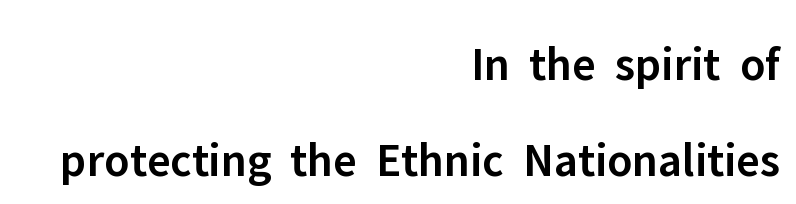
Q: Is the text bold? A: Semi-bold.
Q: Is the text italic (slanted)? A: No, it is upright.
Q: Is the typeface a serif or a sans-serif typeface? A: Sans-serif.
Q: Is the text underlined? A: No.
Q: How is the paragraph aligned? A: Right-aligned.
Q: Is the spacing between letters normal or unusually wide? A: Normal.
Q: Is the spacing between lines tight, normal or loose? A: Loose.
Q: Width (condensed, normal, or wide)? A: Normal.
Q: Stroke contrast? A: Low.
Q: x-height? A: Medium.
Q: Monospaced? A: No.
